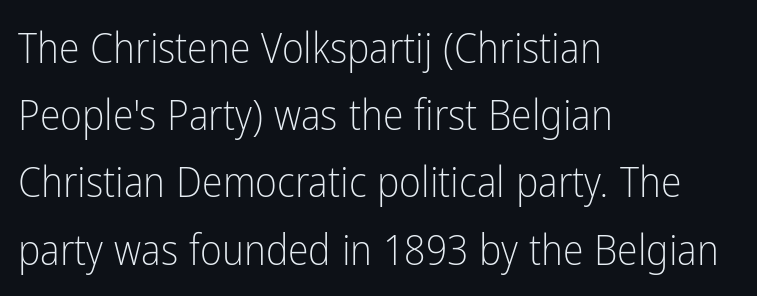
{"serif": "no", "italic": "no", "bold": "no", "weight": "light", "width": "condensed", "stroke_contrast": "low", "x_height": "medium", "monospaced": "no", "underline": "no", "align": "left", "line_spacing": "normal", "line_spacing_ratio": 1.6, "letter_spacing": "normal", "letter_spacing_em": 0.0, "glyph_px": 42}
